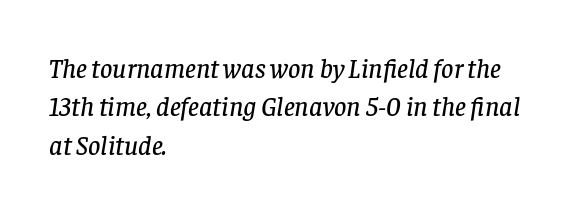
Q: Is the text italic (slanted)? A: Yes, it leans right by about 8 degrees.
Q: Is the text underlined? A: No.
Q: How is the paragraph aligned? A: Left-aligned.
Q: Is the spacing between letters normal or unusually wide? A: Normal.
Q: Is the spacing between lines tight, normal or loose? A: Normal.
